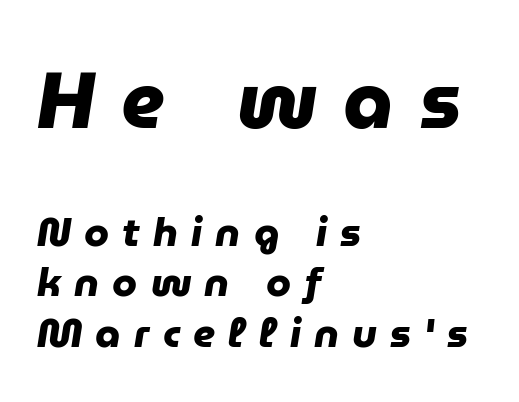
The image shows 79 px heavy sans-serif type; set left-aligned, normal line spacing (1.26x), unusually wide letter spacing (+0.33 em), not underlined; the first (top) block is 1.98x larger; low stroke contrast and a medium x-height.
